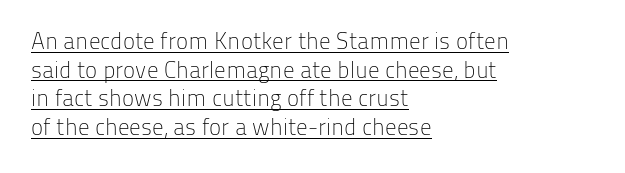
Q: Is the text bold? A: No.
Q: Is the text italic (slanted)? A: No, it is upright.
Q: Is the text underlined? A: Yes.
Q: How is the paragraph aligned? A: Left-aligned.
Q: Is the spacing between letters normal or unusually wide? A: Normal.
Q: Is the spacing between lines tight, normal or loose? A: Normal.
